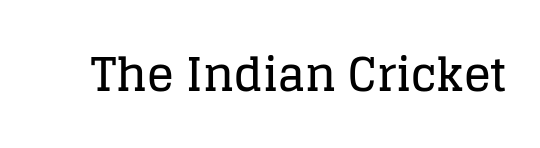
{"serif": "yes", "italic": "no", "width": "normal", "stroke_contrast": "low", "x_height": "large", "monospaced": "no", "underline": "no", "letter_spacing": "normal", "letter_spacing_em": 0.0, "glyph_px": 45}
